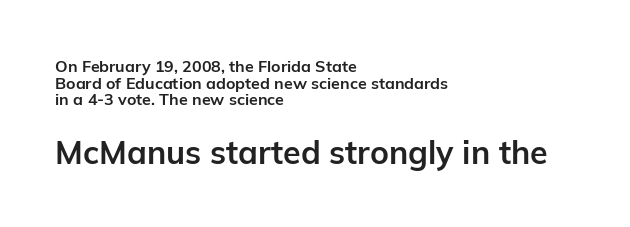
The image shows 32 px bold sans-serif type, upright; set left-aligned, tight line spacing (1.04x), normal letter spacing, not underlined; the second (bottom) block is 2.0x larger; low stroke contrast and a medium x-height.
